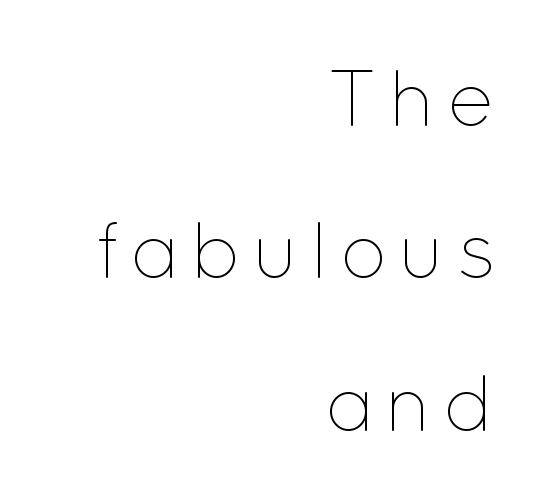
{"italic": "no", "bold": "no", "weight": "thin", "width": "normal", "stroke_contrast": "low", "x_height": "medium", "monospaced": "no", "underline": "no", "align": "right", "line_spacing": "loose", "line_spacing_ratio": 1.93, "glyph_px": 79}
